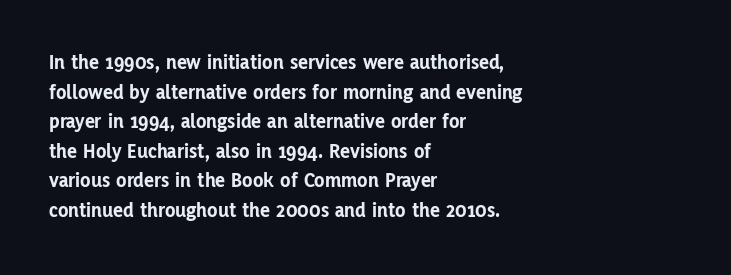
{"italic": "no", "bold": "yes", "underline": "no", "align": "left", "line_spacing": "normal", "line_spacing_ratio": 1.41, "letter_spacing": "normal", "letter_spacing_em": 0.0, "glyph_px": 21}
